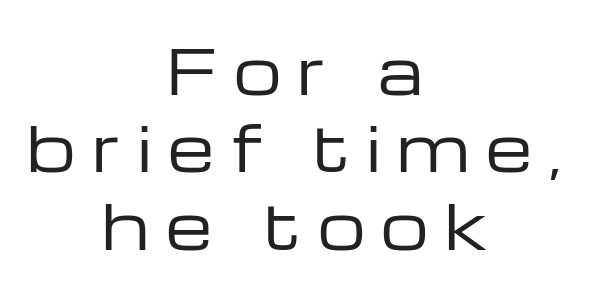
In terms of leading, this rendering sits right in the middle. The weight tops out at a normal text grade. Lines of text with bare space underneath. This sample uses a sans-serif face.
